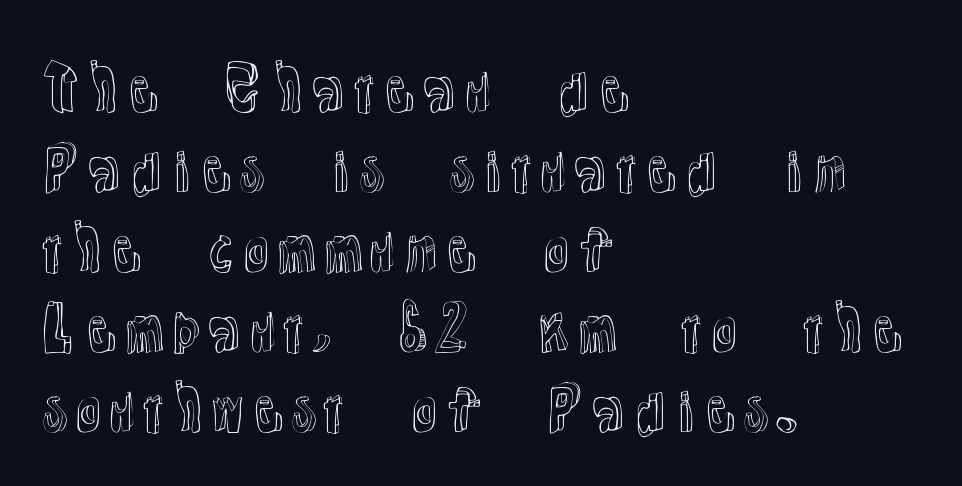
The image shows 58 px text type, upright; set left-aligned, normal line spacing (1.38x), normal letter spacing, not underlined; a medium x-height.
